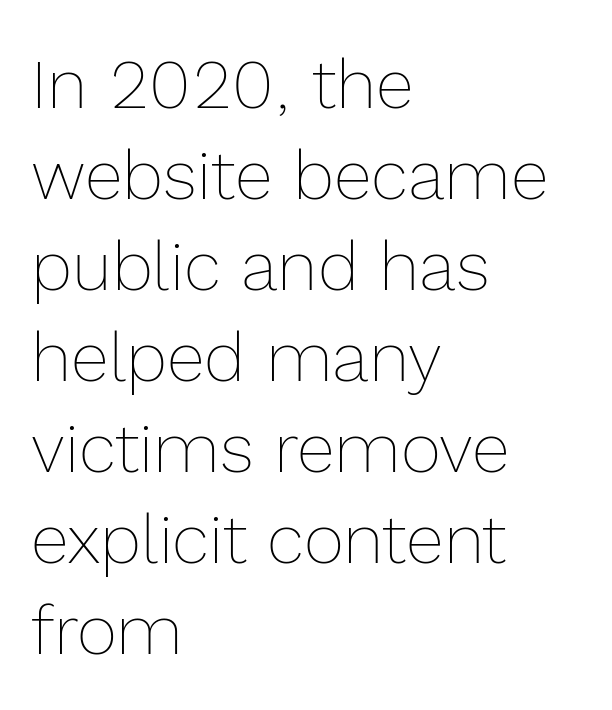
Letter spacing: default. These lines are set flush left with a ragged right edge. Stems and bowls with no extra thickness — not bold. Unmarked baselines from the first word to the last. Think of a printed novel: that variable character pitch is what you see here. Rows of type keep a routine distance in the vertical direction.
